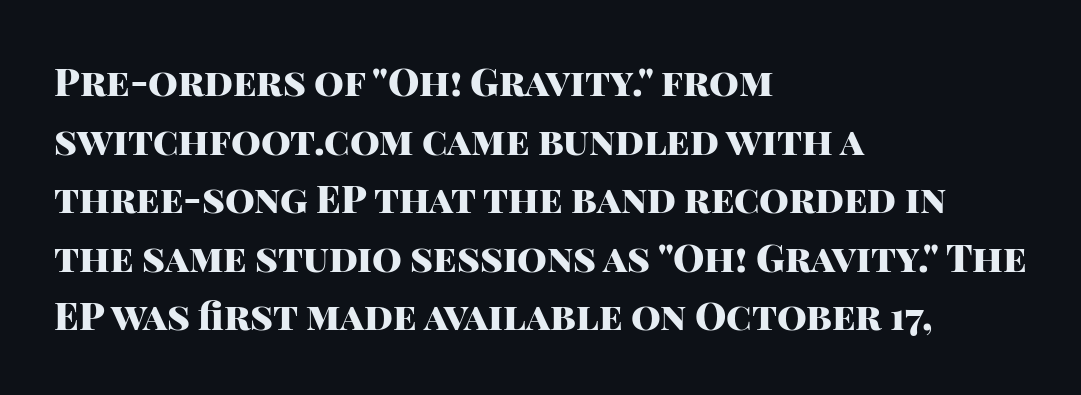
The tracking reads as untouched default to a designer's eye. Heavy, bold letterforms. It's the straight-up-and-down kind of type. The space beneath each line is pristine and unruled. Compared with a centered layout, this one pins lines to the left instead.
